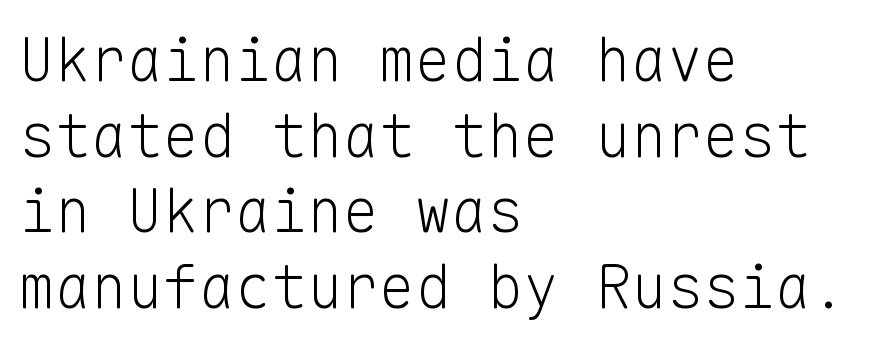
{"serif": "no", "italic": "no", "bold": "no", "weight": "light", "width": "normal", "stroke_contrast": "low", "x_height": "medium", "monospaced": "yes", "underline": "no", "align": "left", "line_spacing": "normal", "line_spacing_ratio": 1.26, "letter_spacing": "normal", "letter_spacing_em": 0.0, "glyph_px": 60}
